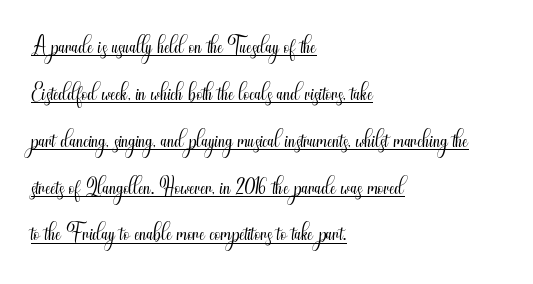
Heft: none added — not bold. Each line starts at the same left margin while the right side varies. Here the glyphs are tracked normally, forming tight word shapes. The string is rendered with underlining switched on. Look at the bottom of the vertical strokes: they stop flat, with no serifs.
